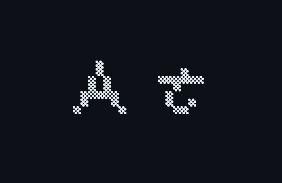
The letters advance in unequal steps, a hallmark of proportional type. This rendering widens character spacing well past its baseline value. The strip under each line holds only bare page.
